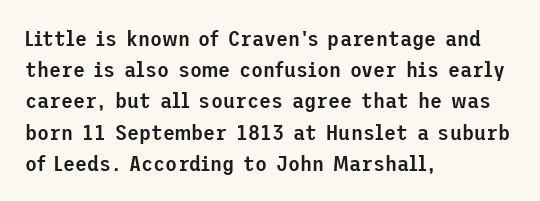
Q: Is the text bold? A: Semi-bold.
Q: Is the text italic (slanted)? A: No, it is upright.
Q: Is the text underlined? A: No.
Q: How is the paragraph aligned? A: Left-aligned.
Q: Is the spacing between letters normal or unusually wide? A: Normal.
Q: Is the spacing between lines tight, normal or loose? A: Normal.
